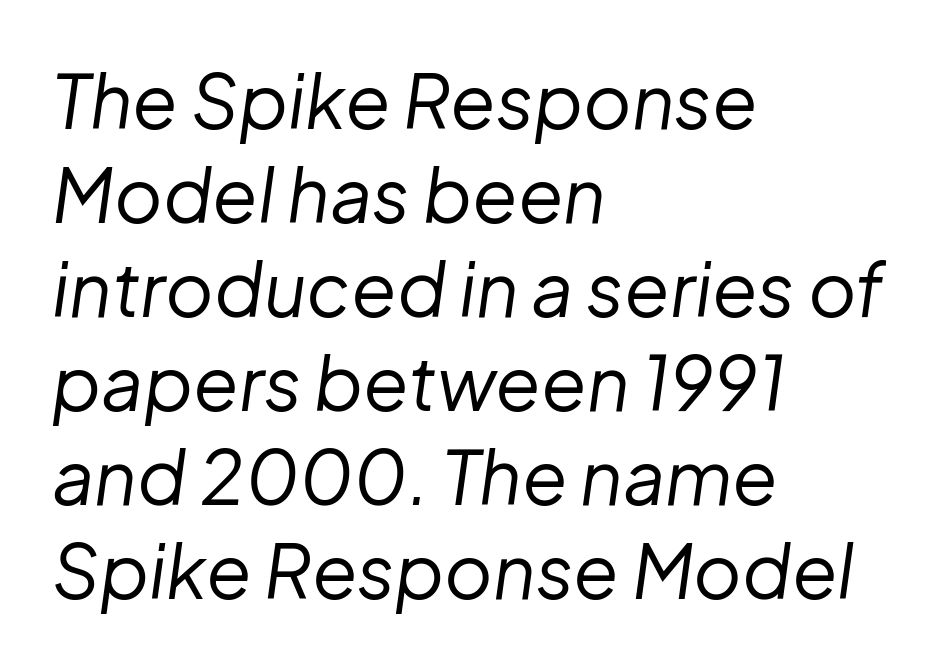
{"italic": "yes", "lean": "right", "slant_degrees": 8, "bold": "no", "weight": "regular", "width": "normal", "stroke_contrast": "low", "x_height": "medium", "monospaced": "no", "underline": "no", "align": "left", "line_spacing": "normal", "line_spacing_ratio": 1.27, "letter_spacing": "normal", "letter_spacing_em": 0.0, "glyph_px": 74}
